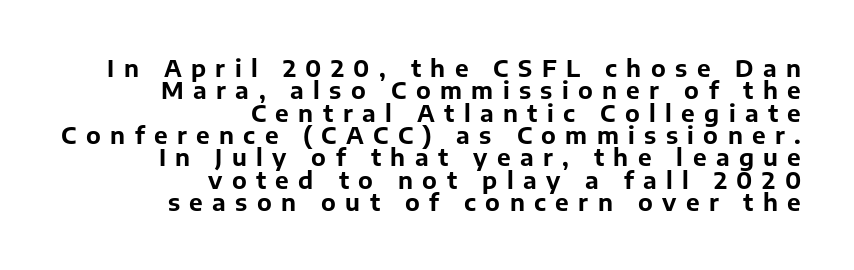
{"italic": "no", "bold": "yes", "underline": "no", "align": "right", "line_spacing": "tight", "line_spacing_ratio": 0.97, "letter_spacing": "wide", "letter_spacing_em": 0.41, "glyph_px": 23}
